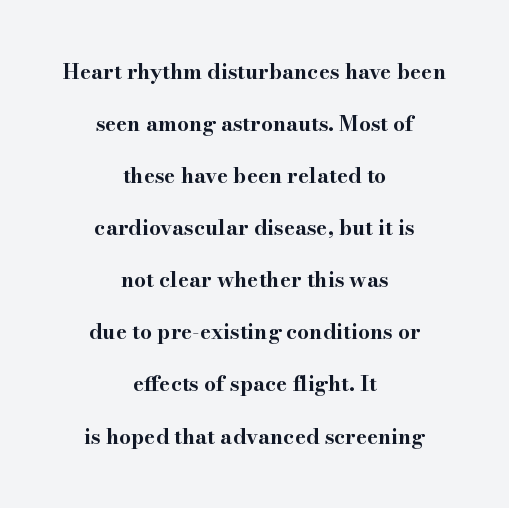
{"italic": "no", "bold": "yes", "underline": "no", "align": "center", "line_spacing": "loose", "line_spacing_ratio": 2.48, "letter_spacing": "normal", "letter_spacing_em": 0.0, "glyph_px": 21}
